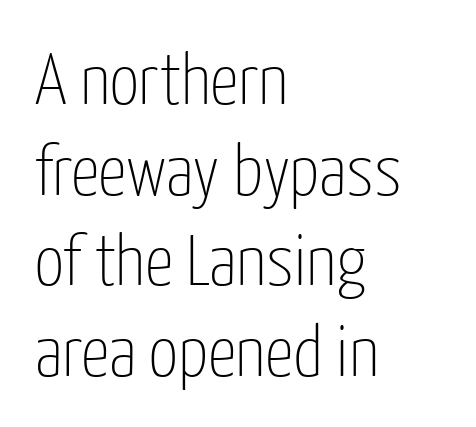
The image shows 72 px thin, condensed sans-serif type, upright; set left-aligned, normal line spacing (1.26x), normal letter spacing, not underlined; low stroke contrast and a medium x-height.
